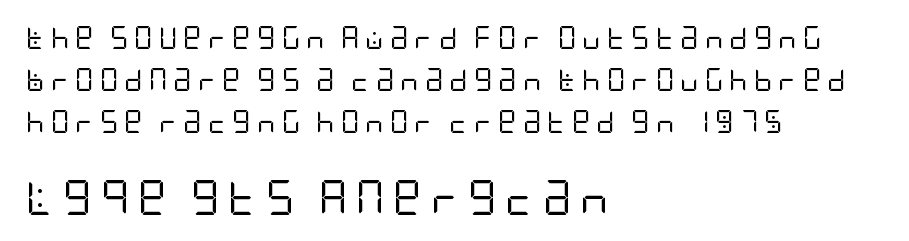
Grotesque or geometric, the face here clearly has no serifs. Spacing between characters has been opened up far beyond the box default. Caption: face not bold, strokes unweighted. The gap between lines stays unmarked.
